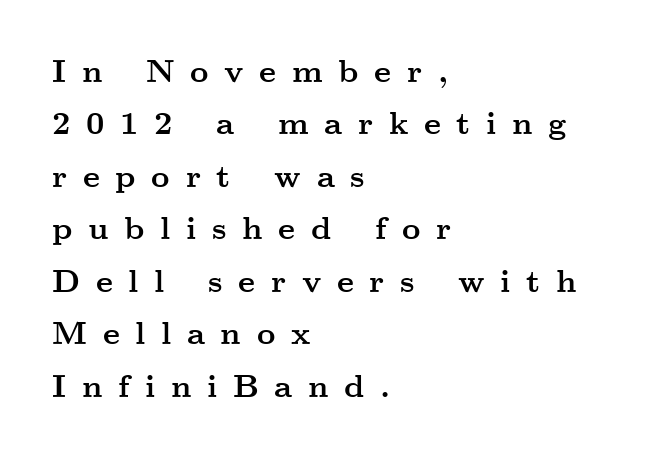
{"serif": "yes", "italic": "no", "bold": "yes", "weight": "semibold", "width": "wide", "stroke_contrast": "medium", "x_height": "small", "monospaced": "no", "underline": "no", "align": "left", "line_spacing": "normal", "line_spacing_ratio": 1.64, "letter_spacing": "wide", "letter_spacing_em": 0.49, "glyph_px": 32}
